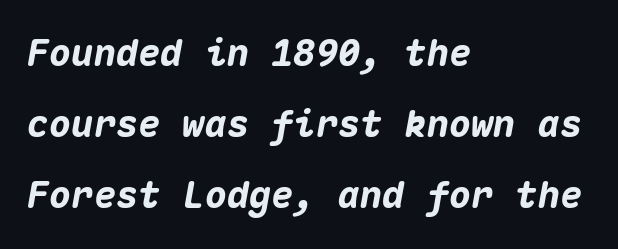
Q: Is the text bold? A: Yes.
Q: Is the text italic (slanted)? A: Yes, it leans right by about 10 degrees.
Q: Is the text underlined? A: No.
Q: How is the paragraph aligned? A: Left-aligned.
Q: Is the spacing between letters normal or unusually wide? A: Normal.
Q: Is the spacing between lines tight, normal or loose? A: Loose.
Q: Width (condensed, normal, or wide)? A: Normal.
Q: Stroke contrast? A: Medium.
Q: x-height? A: Medium.
Q: Monospaced? A: Yes.
